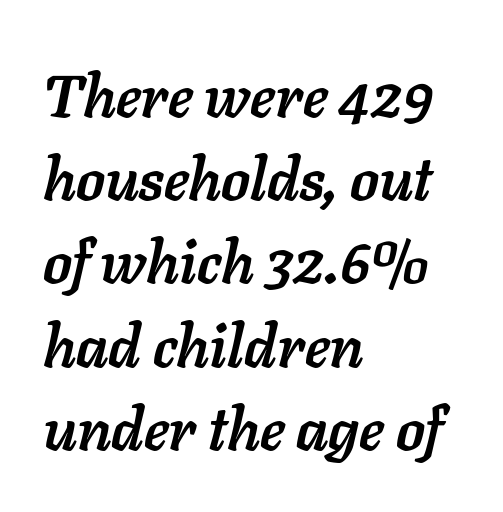
The image shows 59 px semibold type, italic (leaning right); set left-aligned, normal line spacing (1.41x), normal letter spacing, not underlined; low stroke contrast and a medium x-height.
